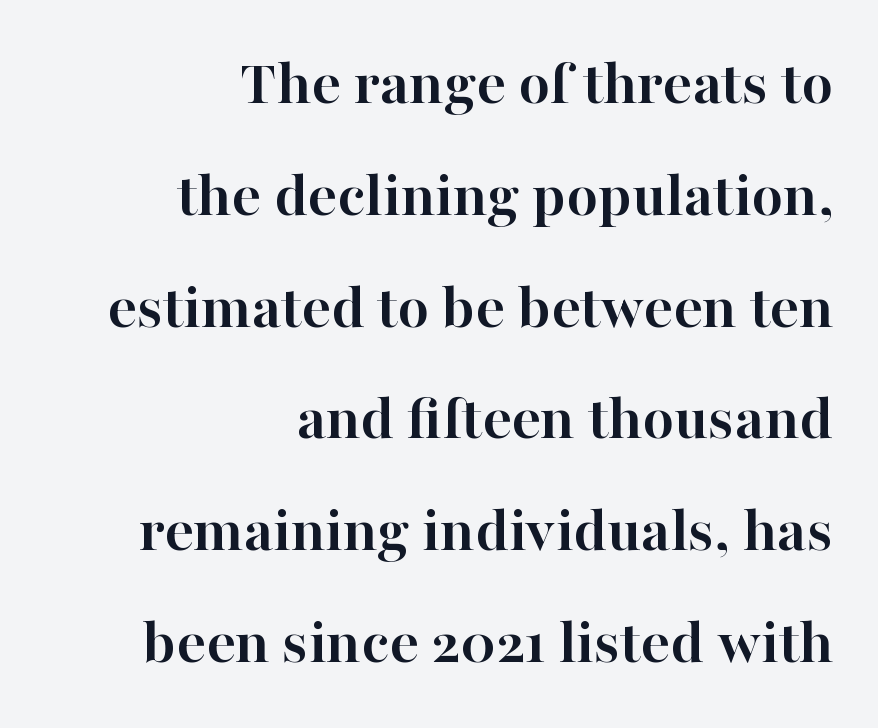
The image shows 65 px semibold serif type, upright; set right-aligned, line spacing 1.72x, normal letter spacing, not underlined; high stroke contrast and a medium x-height.
